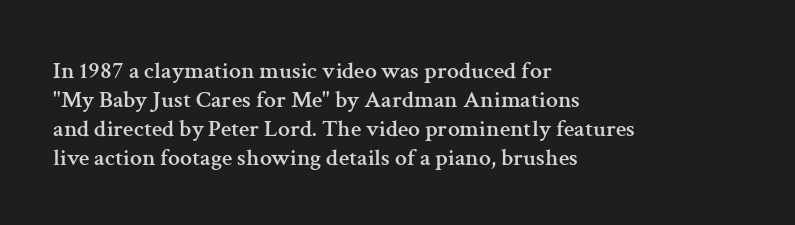
{"italic": "no", "underline": "no", "align": "left", "line_spacing_ratio": 1.21, "letter_spacing": "normal", "letter_spacing_em": 0.0, "glyph_px": 24}
